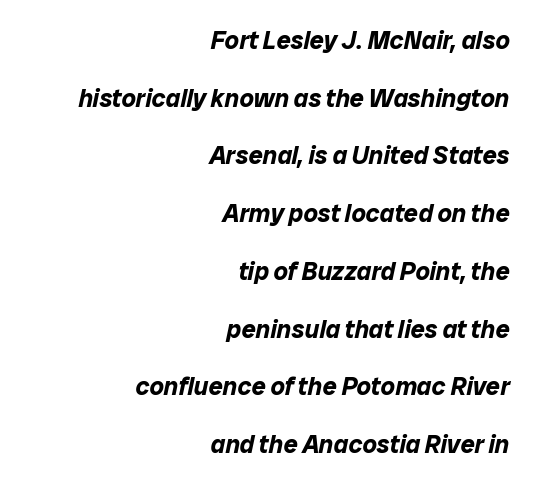
Q: Is the text bold? A: Yes.
Q: Is the text italic (slanted)? A: Yes, it leans right by about 12 degrees.
Q: Is the text underlined? A: No.
Q: How is the paragraph aligned? A: Right-aligned.
Q: Is the spacing between letters normal or unusually wide? A: Normal.
Q: Is the spacing between lines tight, normal or loose? A: Loose.
